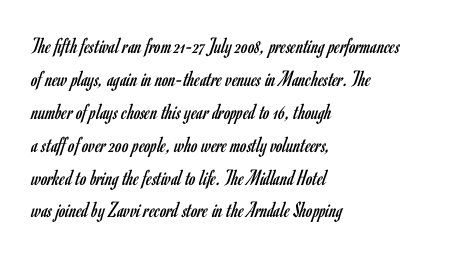
Q: Is the text bold? A: No.
Q: Is the text italic (slanted)? A: Yes.
Q: Is the text underlined? A: No.
Q: How is the paragraph aligned? A: Left-aligned.
Q: Is the spacing between letters normal or unusually wide? A: Normal.
Q: Is the spacing between lines tight, normal or loose? A: Normal.
